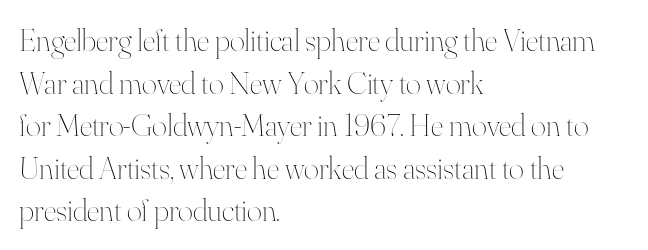
Q: Is the text bold? A: No.
Q: Is the text italic (slanted)? A: No, it is upright.
Q: Is the text underlined? A: No.
Q: How is the paragraph aligned? A: Left-aligned.
Q: Is the spacing between letters normal or unusually wide? A: Normal.
Q: Is the spacing between lines tight, normal or loose? A: Normal.
Q: Width (condensed, normal, or wide)? A: Normal.
Q: Stroke contrast? A: High.
Q: x-height? A: Small.
Q: Monospaced? A: No.
